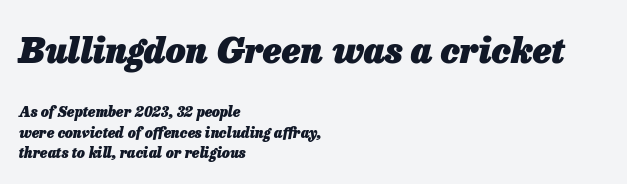
{"italic": "yes", "lean": "right", "slant_degrees": 13, "bold": "yes", "weight": "heavy", "width": "normal", "stroke_contrast": "low", "x_height": "medium", "monospaced": "no", "underline": "no", "align": "left", "line_spacing": "normal", "line_spacing_ratio": 1.48, "letter_spacing": "normal", "letter_spacing_em": 0.0, "larger_block": "first", "size_ratio": 2.5, "glyph_px": 35}
